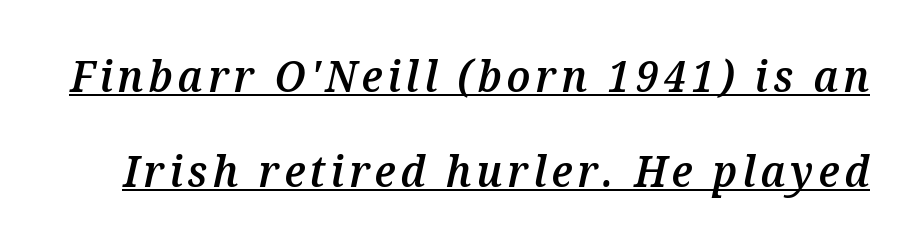
{"italic": "yes", "lean": "right", "slant_degrees": 12, "bold": "semi", "weight": "semibold", "width": "normal", "stroke_contrast": "medium", "x_height": "medium", "monospaced": "no", "underline": "yes", "line_spacing": "loose", "line_spacing_ratio": 2.16, "glyph_px": 44}
